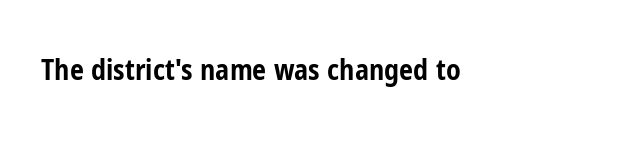
{"serif": "no", "italic": "no", "bold": "yes", "weight": "bold", "width": "condensed", "stroke_contrast": "low", "x_height": "medium", "monospaced": "no", "underline": "no", "letter_spacing": "normal", "letter_spacing_em": 0.0, "glyph_px": 28}
